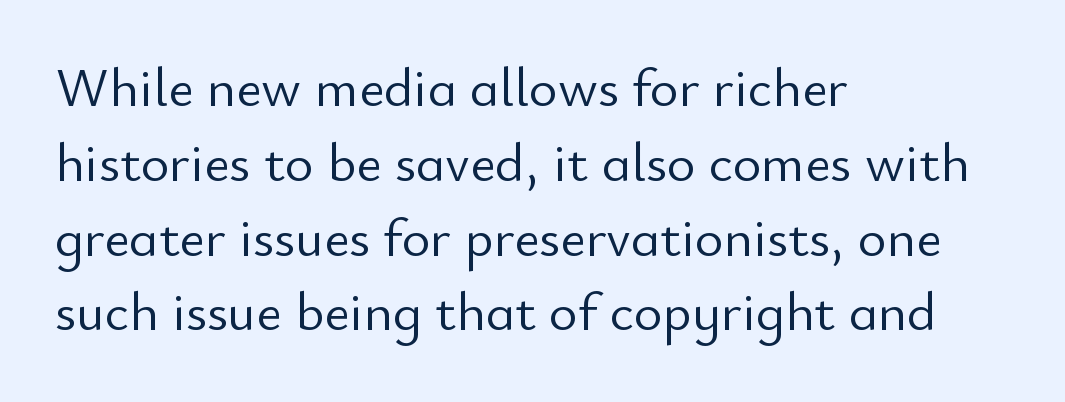
The image shows 55 px light sans-serif type, upright; set left-aligned, normal line spacing (1.36x), normal letter spacing, not underlined; low stroke contrast and a small x-height.
